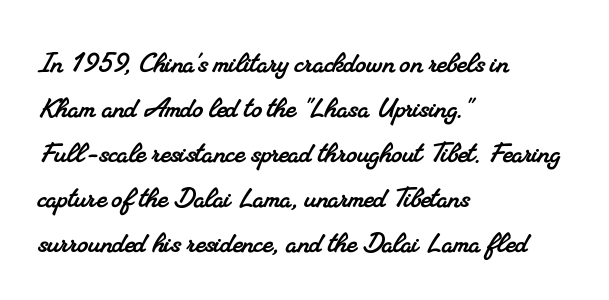
Q: Is the typeface a serif or a sans-serif typeface? A: Serif.
Q: Is the text underlined? A: No.
Q: How is the paragraph aligned? A: Left-aligned.
Q: Is the spacing between letters normal or unusually wide? A: Normal.
Q: Is the spacing between lines tight, normal or loose? A: Normal.
Q: Width (condensed, normal, or wide)? A: Normal.
Q: Stroke contrast? A: Medium.
Q: x-height? A: Small.
Q: Monospaced? A: No.
